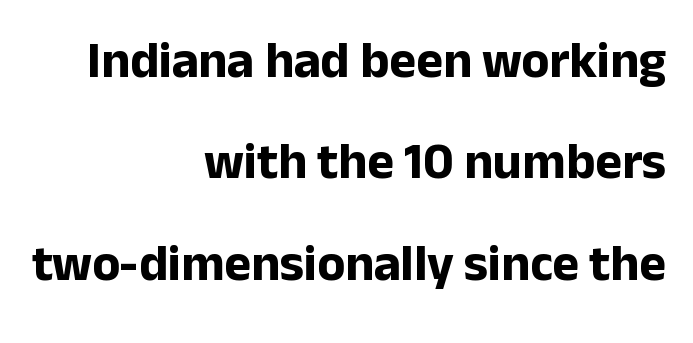
Q: Is the text bold? A: Yes.
Q: Is the text italic (slanted)? A: No, it is upright.
Q: Is the typeface a serif or a sans-serif typeface? A: Sans-serif.
Q: Is the text underlined? A: No.
Q: How is the paragraph aligned? A: Right-aligned.
Q: Is the spacing between letters normal or unusually wide? A: Normal.
Q: Is the spacing between lines tight, normal or loose? A: Loose.
Q: Width (condensed, normal, or wide)? A: Normal.
Q: Stroke contrast? A: Low.
Q: x-height? A: Medium.
Q: Monospaced? A: No.
